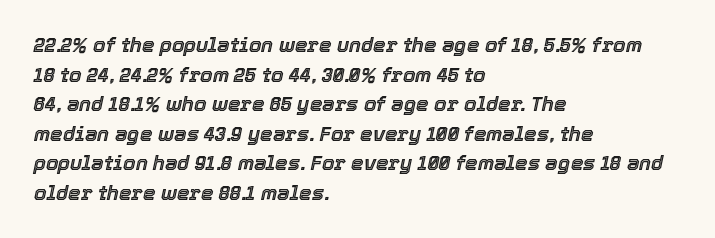
The image shows 20 px text type, italic (leaning right); set left-aligned, normal line spacing (1.48x), normal letter spacing, not underlined.
